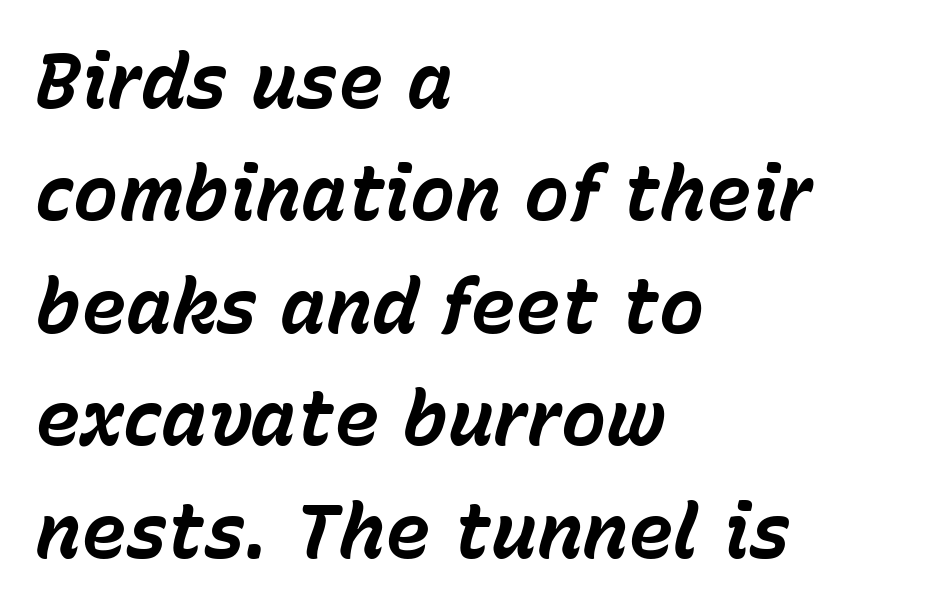
Q: Is the text bold? A: Yes.
Q: Is the text italic (slanted)? A: Yes, it leans right by about 15 degrees.
Q: Is the text underlined? A: No.
Q: How is the paragraph aligned? A: Left-aligned.
Q: Is the spacing between letters normal or unusually wide? A: Normal.
Q: Is the spacing between lines tight, normal or loose? A: Normal.
Q: Width (condensed, normal, or wide)? A: Normal.
Q: Stroke contrast? A: Low.
Q: x-height? A: Medium.
Q: Monospaced? A: No.
